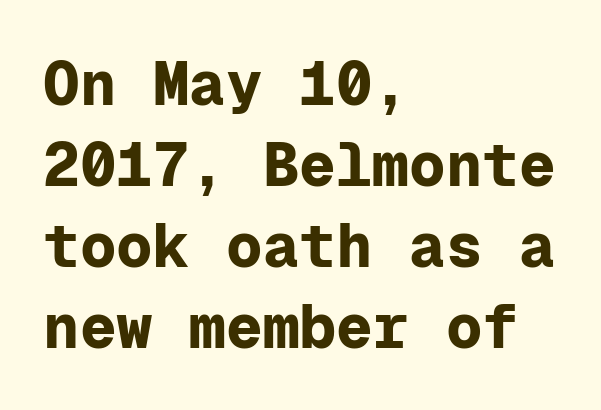
These words are printed bold, with thick strokes throughout. Where is the straight margin? On the left. Plain, unruled lines of type. No extra tracking has been applied to these lines.
